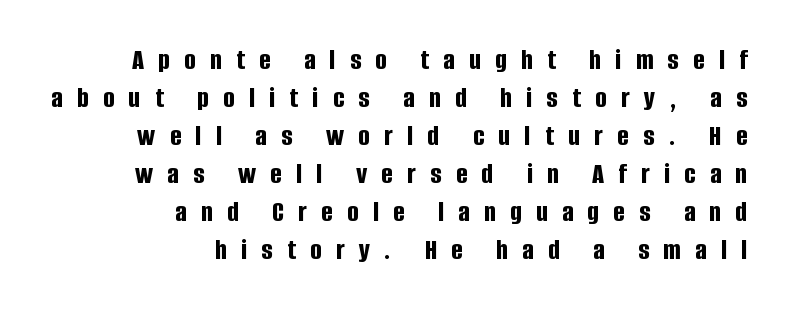
Leftover space on each line is placed entirely before the opening word. The letters advance in unequal steps, a hallmark of proportional type. The typesetting leans heavy: a genuine bold. The glyphs are unaccompanied by any horizontal stroke below them. The lettering holds an erect, upright posture throughout.
